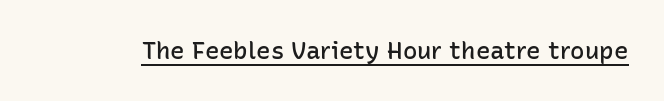
The image shows 24 px text type, upright; set normal letter spacing, underlined.
